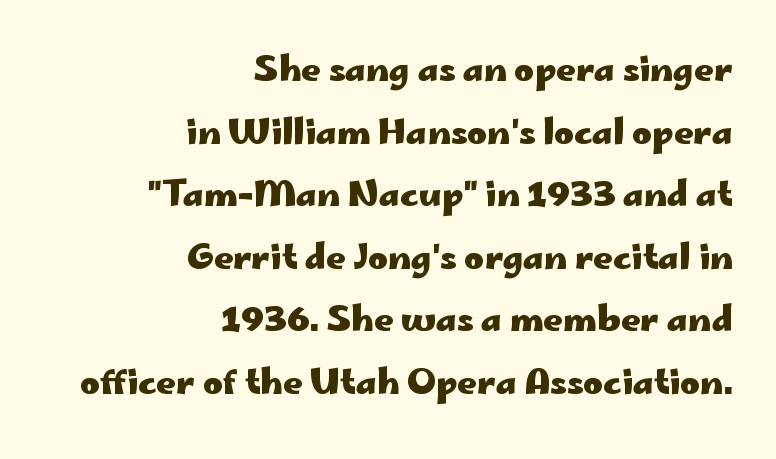
Grotesque or geometric, the face here clearly has no serifs. This is the regular roman posture of the typeface. The rag falls on the left side of this text block. What weight is shown? A full bold with thick strokes.
